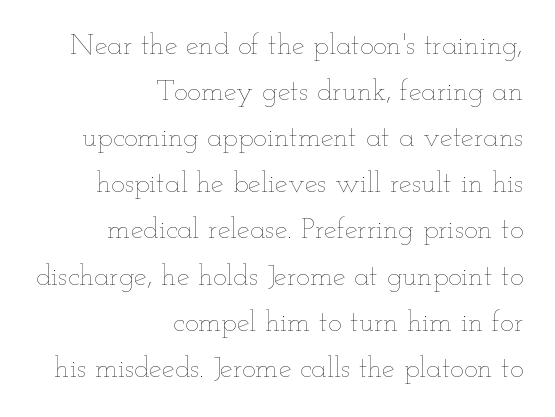
{"italic": "no", "bold": "no", "weight": "thin", "width": "wide", "stroke_contrast": "low", "x_height": "small", "monospaced": "no", "underline": "no", "align": "right", "line_spacing": "normal", "line_spacing_ratio": 1.59, "letter_spacing": "normal", "letter_spacing_em": 0.0, "glyph_px": 29}
